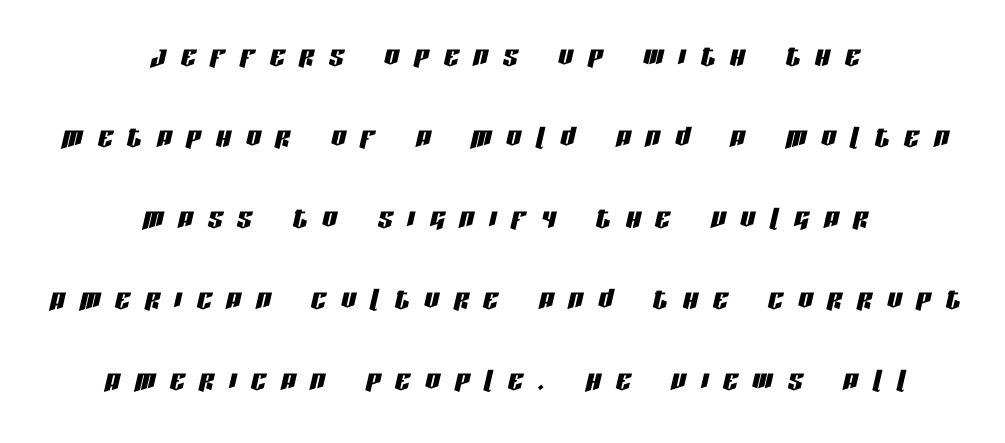
A typesetter would call this proportional, since set widths differ per character. The compositor balanced each line on the midline. Decoration check: the copy has no underline. Loosely led — the rows are spread out. Glyph-to-glyph distance is far greater than everyday printed text. This is oblique type, the kind used for emphasis or titles.
